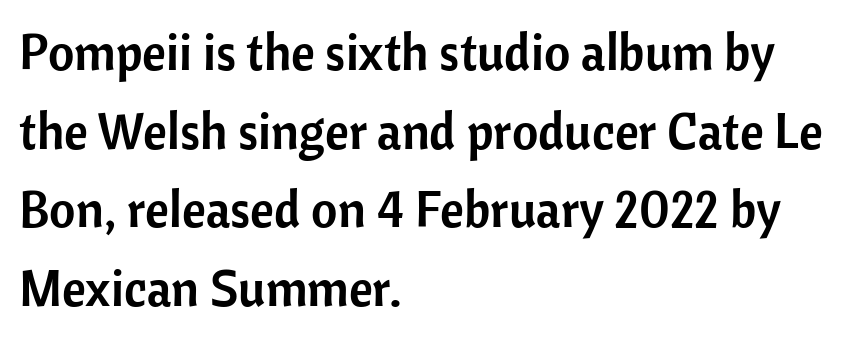
Beneath every word, the page is bare. Is there any slant? The stems are plumb. Look at the tracking — it's just the regular setting, nothing added. These lines are rendered in a variable-pitch font. Note: no serifs on the glyphs.
